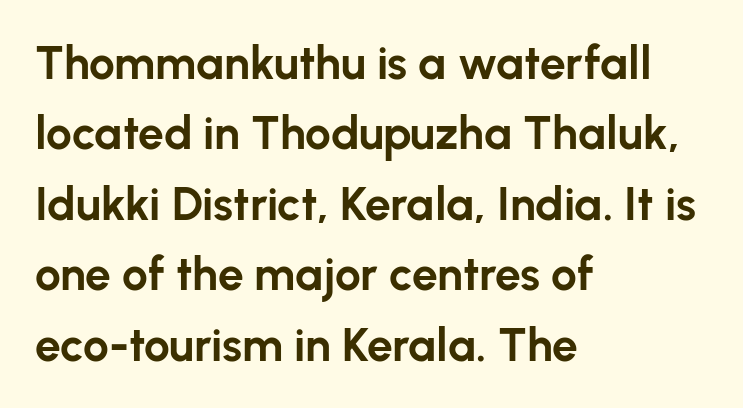
{"serif": "no", "italic": "no", "bold": "yes", "weight": "bold", "width": "normal", "stroke_contrast": "low", "x_height": "medium", "monospaced": "no", "underline": "no", "align": "left", "line_spacing": "normal", "line_spacing_ratio": 1.53, "letter_spacing": "normal", "letter_spacing_em": 0.0, "glyph_px": 46}
